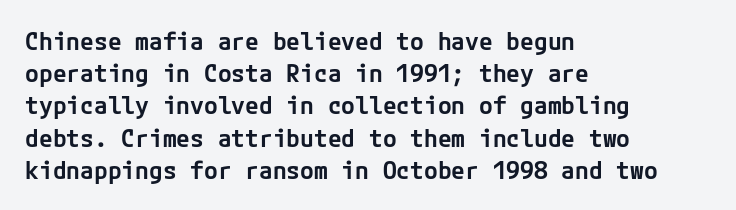
{"italic": "no", "bold": "semi", "underline": "no", "align": "left", "line_spacing": "normal", "line_spacing_ratio": 1.29, "letter_spacing": "normal", "letter_spacing_em": 0.0, "glyph_px": 25}
